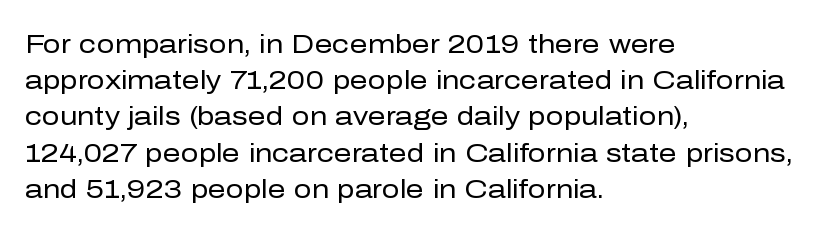
The cut favours lightness, reaching ordinary text weight at its darkest. Left-aligned paragraph, ragged on the right. There is no visible air inserted between adjacent glyphs. Has an underline been added? It has not. Upright lettering throughout. Leading matches the norm, producing a regular column.
